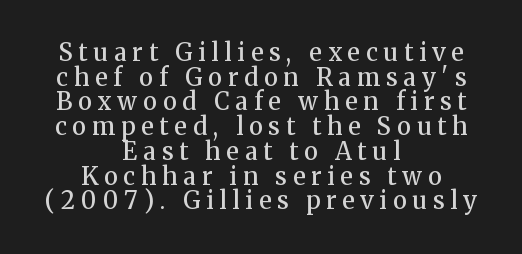
Q: Is the text bold? A: Semi-bold.
Q: Is the text italic (slanted)? A: No, it is upright.
Q: Is the text underlined? A: No.
Q: How is the paragraph aligned? A: Centered.
Q: Is the spacing between letters normal or unusually wide? A: Unusually wide.
Q: Is the spacing between lines tight, normal or loose? A: Tight.
